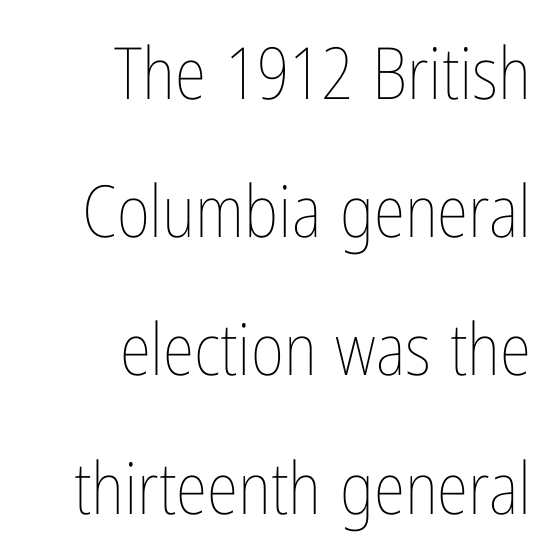
Spacing verdict: proportional, widths tailored to each character. The typesetter chose a ragged-left arrangement here. Italic? Not at all — the glyphs are vertical. Plain, unruled lines of type.
